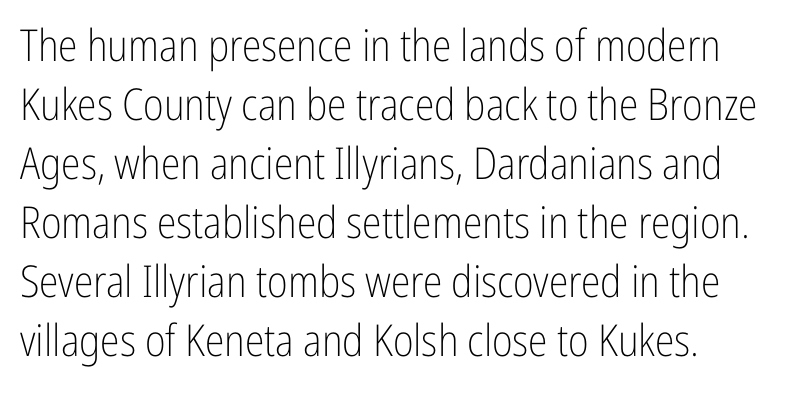
{"serif": "no", "italic": "no", "bold": "no", "weight": "light", "width": "condensed", "stroke_contrast": "low", "x_height": "medium", "monospaced": "no", "underline": "no", "line_spacing": "normal", "line_spacing_ratio": 1.34, "letter_spacing": "normal", "letter_spacing_em": 0.0, "glyph_px": 44}
